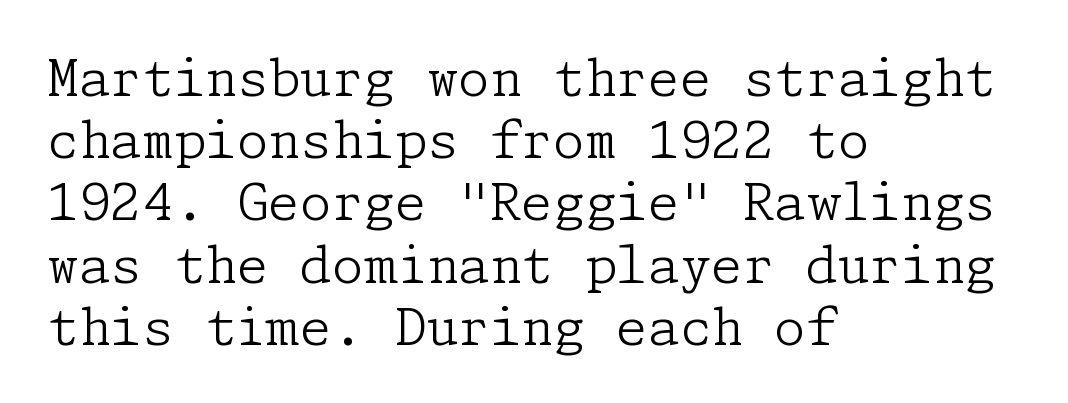
{"serif": "yes", "italic": "no", "bold": "no", "weight": "light", "width": "normal", "stroke_contrast": "low", "x_height": "medium", "underline": "no", "align": "left", "line_spacing_ratio": 1.22, "letter_spacing": "normal", "letter_spacing_em": 0.0, "glyph_px": 51}
